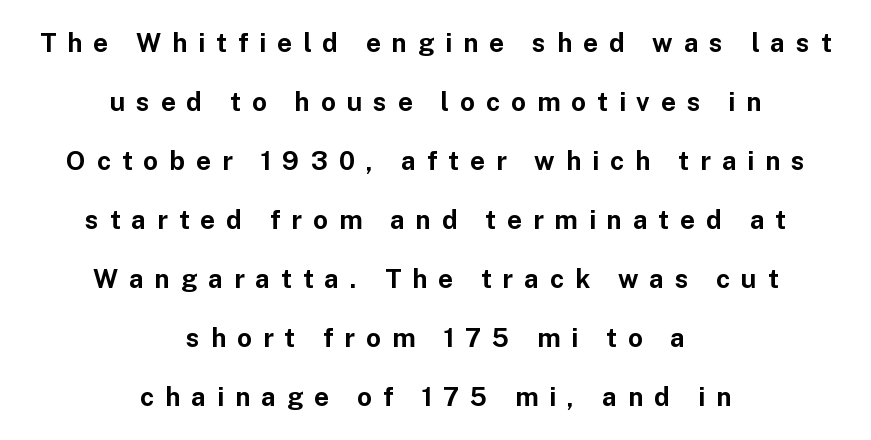
{"italic": "no", "bold": "yes", "underline": "no", "align": "center", "line_spacing": "loose", "line_spacing_ratio": 2.27, "letter_spacing": "wide", "letter_spacing_em": 0.42, "glyph_px": 26}
